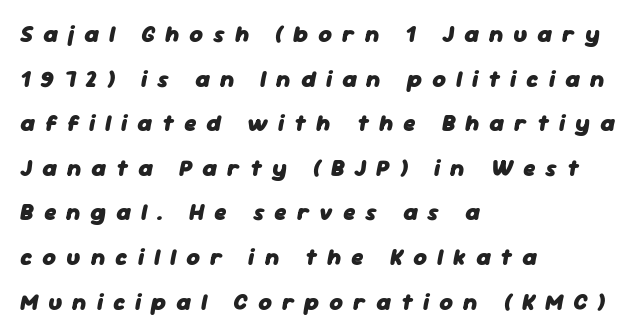
{"italic": "yes", "lean": "right", "slant_degrees": 11, "bold": "yes", "underline": "no", "align": "left", "line_spacing": "loose", "line_spacing_ratio": 1.94, "letter_spacing": "wide", "letter_spacing_em": 0.44, "glyph_px": 23}
